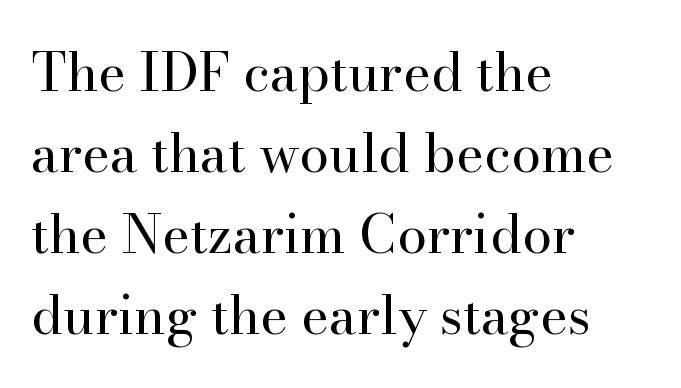
{"serif": "yes", "italic": "no", "bold": "no", "weight": "regular", "width": "normal", "stroke_contrast": "high", "x_height": "small", "monospaced": "no", "underline": "no", "align": "left", "line_spacing": "normal", "line_spacing_ratio": 1.53, "letter_spacing": "normal", "letter_spacing_em": 0.0, "glyph_px": 53}
